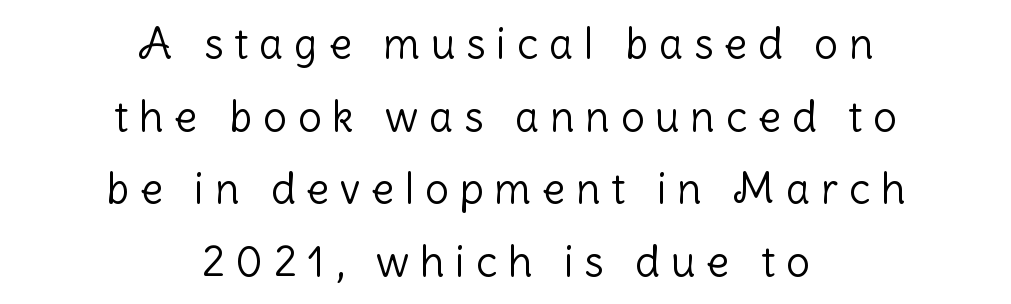
Q: Is the text bold? A: No.
Q: Is the text italic (slanted)? A: No, it is upright.
Q: Is the typeface a serif or a sans-serif typeface? A: Sans-serif.
Q: Is the text underlined? A: No.
Q: How is the paragraph aligned? A: Centered.
Q: Is the spacing between letters normal or unusually wide? A: Unusually wide.
Q: Width (condensed, normal, or wide)? A: Normal.
Q: Stroke contrast? A: Low.
Q: x-height? A: Medium.
Q: Monospaced? A: No.
